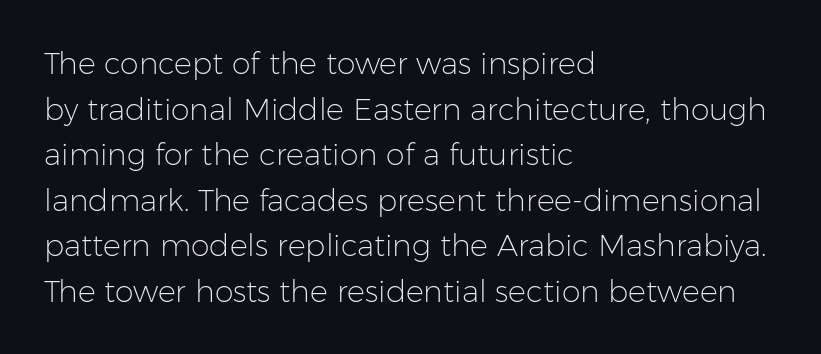
{"serif": "no", "italic": "no", "bold": "no", "weight": "light", "width": "normal", "stroke_contrast": "low", "x_height": "medium", "monospaced": "no", "underline": "no", "align": "left", "line_spacing": "normal", "line_spacing_ratio": 1.52, "letter_spacing": "normal", "letter_spacing_em": 0.0, "glyph_px": 30}
